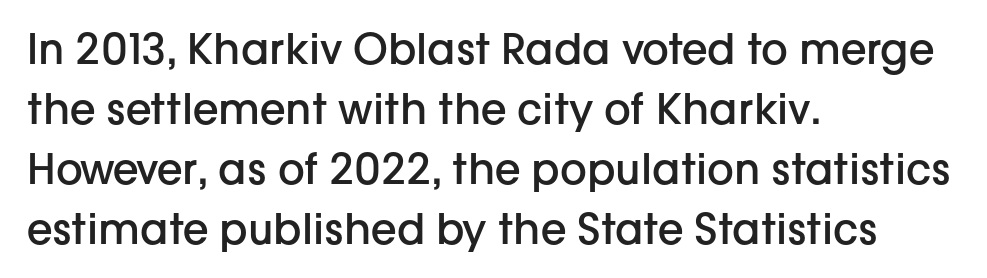
The image shows 42 px semibold sans-serif type, upright; set left-aligned, normal line spacing (1.43x), normal letter spacing, not underlined; low stroke contrast and a medium x-height.
